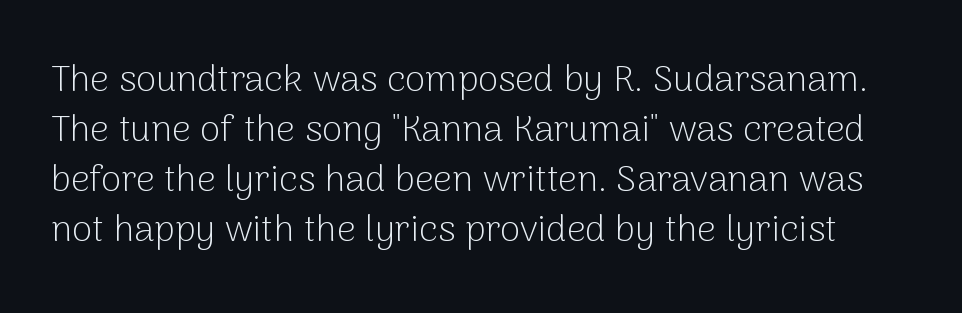
{"serif": "no", "italic": "no", "bold": "no", "weight": "light", "width": "normal", "stroke_contrast": "low", "x_height": "medium", "monospaced": "no", "underline": "no", "line_spacing": "normal", "line_spacing_ratio": 1.35, "letter_spacing": "normal", "letter_spacing_em": 0.0, "glyph_px": 37}
